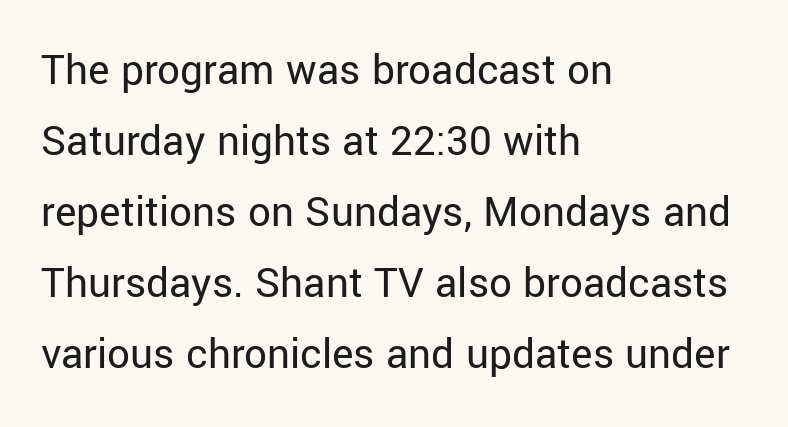
Q: Is the text bold? A: No.
Q: Is the text italic (slanted)? A: No, it is upright.
Q: Is the typeface a serif or a sans-serif typeface? A: Sans-serif.
Q: Is the text underlined? A: No.
Q: How is the paragraph aligned? A: Left-aligned.
Q: Is the spacing between letters normal or unusually wide? A: Normal.
Q: Is the spacing between lines tight, normal or loose? A: Normal.
Q: Width (condensed, normal, or wide)? A: Normal.
Q: Stroke contrast? A: Low.
Q: x-height? A: Medium.
Q: Monospaced? A: No.
